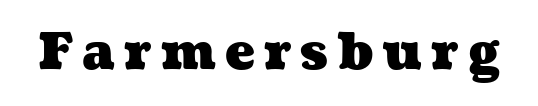
The image shows 50 px heavy, wide type; set not underlined; medium stroke contrast and a medium x-height.
